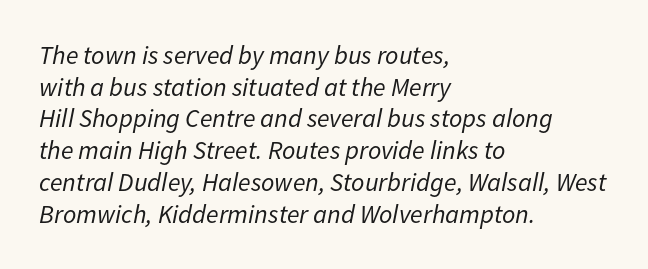
{"italic": "yes", "lean": "right", "slant_degrees": 11, "bold": "no", "underline": "no", "align": "left", "line_spacing_ratio": 1.22, "letter_spacing": "normal", "letter_spacing_em": 0.0, "glyph_px": 26}
